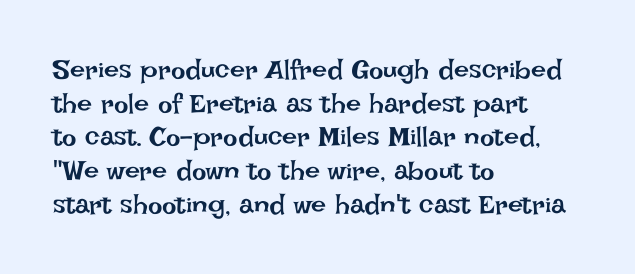
Whoever set this chose a conventional vertical rhythm. Each stroke keeps to a modest, everyday thickness or less. Is there any slant? The stems are plumb. Any mark beneath the type? The region is blank. Horizontal alignment here is leftward, the default for most running prose.
